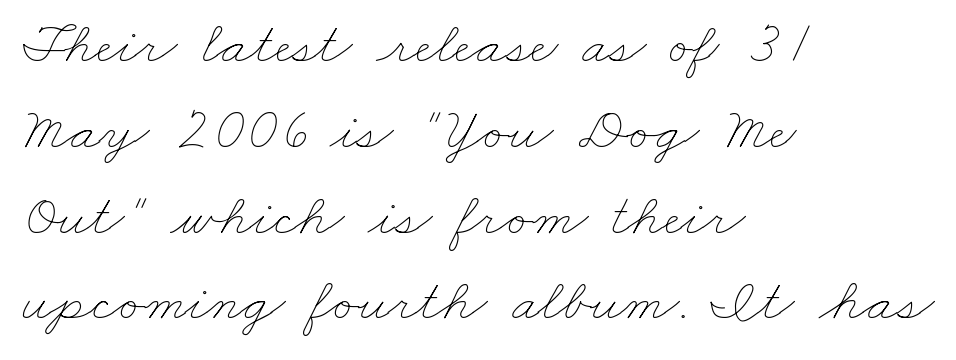
Q: Is the text bold? A: No.
Q: Is the text underlined? A: No.
Q: How is the paragraph aligned? A: Left-aligned.
Q: Is the spacing between letters normal or unusually wide? A: Normal.
Q: Is the spacing between lines tight, normal or loose? A: Normal.
Q: Width (condensed, normal, or wide)? A: Wide.
Q: Stroke contrast? A: Low.
Q: x-height? A: Small.
Q: Monospaced? A: No.
